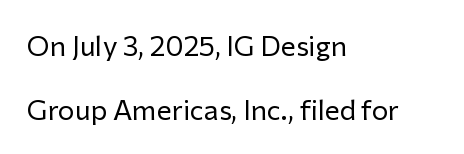
{"serif": "no", "italic": "no", "bold": "no", "weight": "regular", "width": "normal", "stroke_contrast": "low", "x_height": "medium", "monospaced": "no", "underline": "no", "align": "left", "line_spacing": "loose", "line_spacing_ratio": 2.29, "letter_spacing": "normal", "letter_spacing_em": 0.0, "glyph_px": 28}
